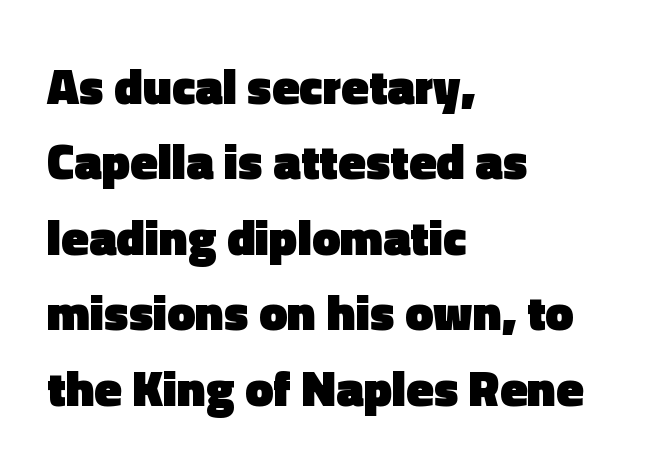
The image shows 50 px heavy sans-serif type, upright; set left-aligned, normal line spacing (1.51x), normal letter spacing, not underlined; a medium x-height.
